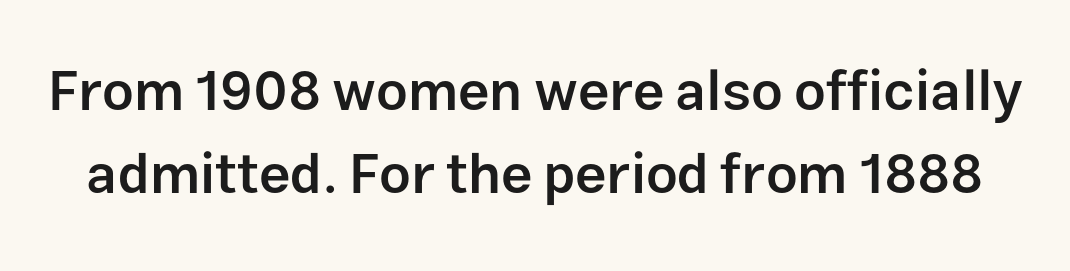
The image shows 56 px semibold sans-serif type, upright; set normal line spacing (1.49x), normal letter spacing, not underlined; low stroke contrast and a medium x-height.
